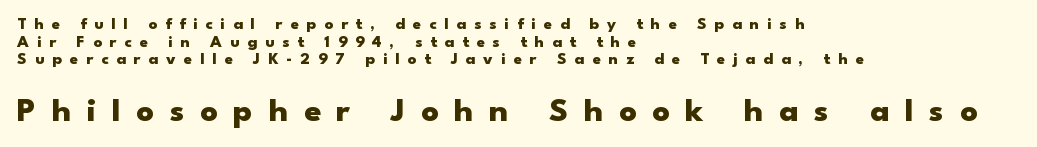
The image shows 34 px heavy, wide sans-serif type, upright; set left-aligned, tight line spacing (1.04x), unusually wide letter spacing (+0.46 em), not underlined; the second (bottom) block is 2.0x larger; low stroke contrast and a small x-height.
